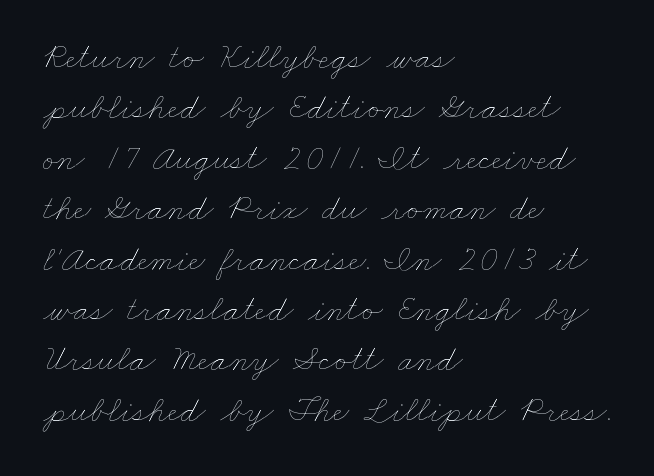
Horizontal alignment here is leftward, the default for most running prose. Each row of text sits above clean, open space. Weight: in the light-to-regular range. Students, observe: this is what conventionally led text looks like. Proportional: the letters do not fall into vertical columns. The horizontal fit of the characters is conventional and even.
